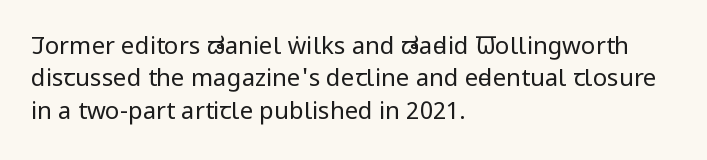
The typesetter chose a ragged-right arrangement here. In terms of letterspacing, this is plain default setting. Descenders hang freely into open space. A typesetter would call this leading conventional body-copy spacing. Stems and bowls with no extra thickness — not bold.
